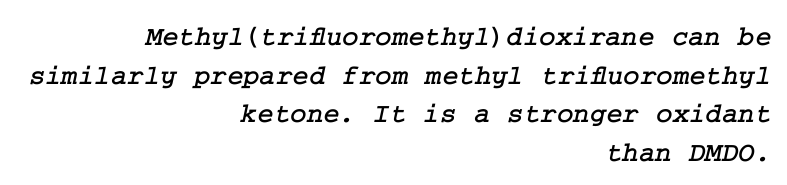
The image shows 28 px serif type; set right-aligned, normal line spacing (1.38x), normal letter spacing, not underlined; low stroke contrast and a medium x-height.
